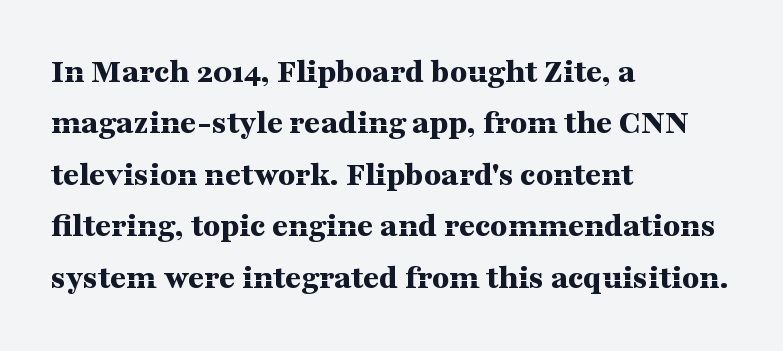
Q: Is the text bold? A: Yes.
Q: Is the text italic (slanted)? A: No, it is upright.
Q: Is the typeface a serif or a sans-serif typeface? A: Serif.
Q: Is the text underlined? A: No.
Q: How is the paragraph aligned? A: Left-aligned.
Q: Is the spacing between letters normal or unusually wide? A: Normal.
Q: Is the spacing between lines tight, normal or loose? A: Normal.
Q: Width (condensed, normal, or wide)? A: Wide.
Q: Stroke contrast? A: Medium.
Q: x-height? A: Medium.
Q: Monospaced? A: No.
